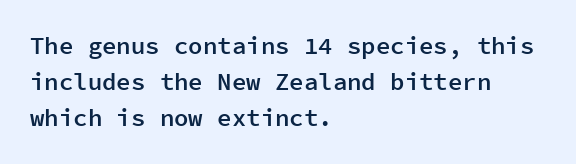
Q: Is the text bold? A: Semi-bold.
Q: Is the text italic (slanted)? A: No, it is upright.
Q: Is the text underlined? A: No.
Q: How is the paragraph aligned? A: Left-aligned.
Q: Is the spacing between letters normal or unusually wide? A: Normal.
Q: Is the spacing between lines tight, normal or loose? A: Normal.
